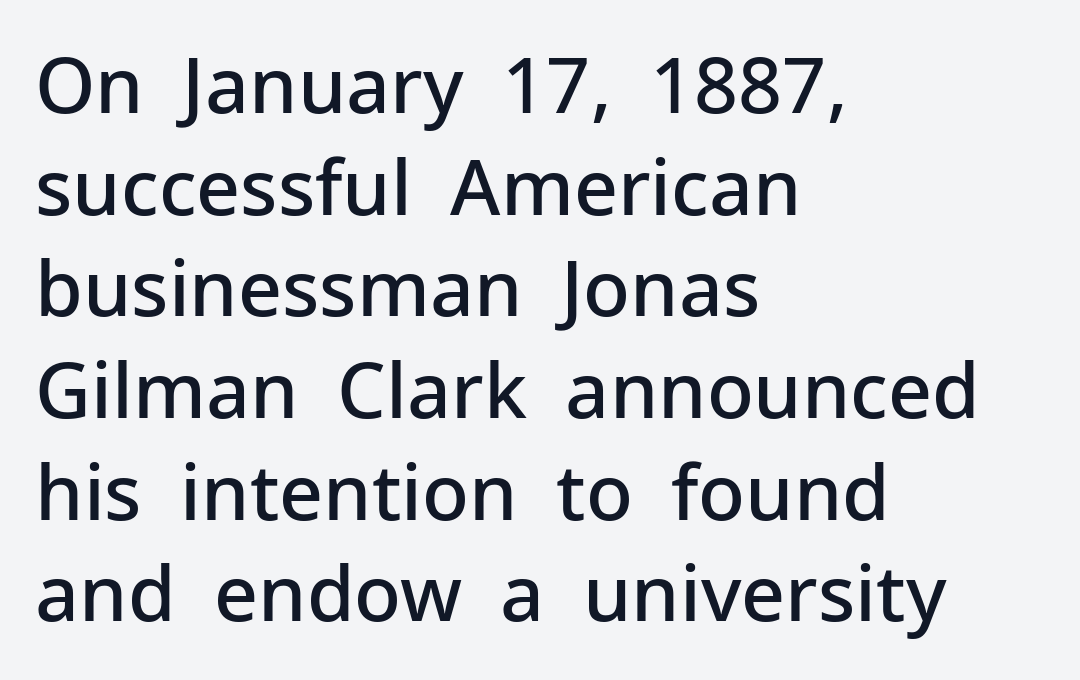
Q: Is the text bold? A: Semi-bold.
Q: Is the text italic (slanted)? A: No, it is upright.
Q: Is the typeface a serif or a sans-serif typeface? A: Sans-serif.
Q: Is the text underlined? A: No.
Q: How is the paragraph aligned? A: Left-aligned.
Q: Is the spacing between letters normal or unusually wide? A: Normal.
Q: Is the spacing between lines tight, normal or loose? A: Normal.
Q: Width (condensed, normal, or wide)? A: Normal.
Q: Stroke contrast? A: Low.
Q: x-height? A: Medium.
Q: Monospaced? A: No.
